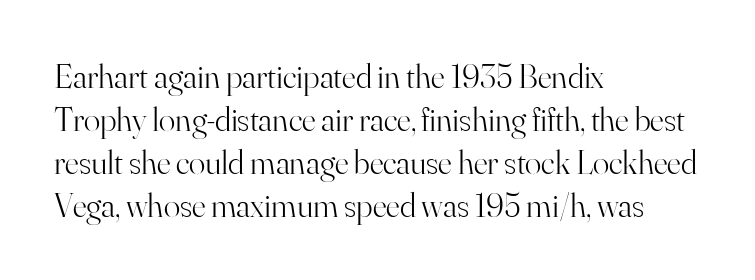
Reading down the block, your eye returns to a fixed left position each line. A typesetter would mark this as roman, not italic. The zone under the glyphs is completely vacant. Regarding leading, the lines here are spaced in the standard way. The rendering uses natural spacing where letterforms have individual widths.
